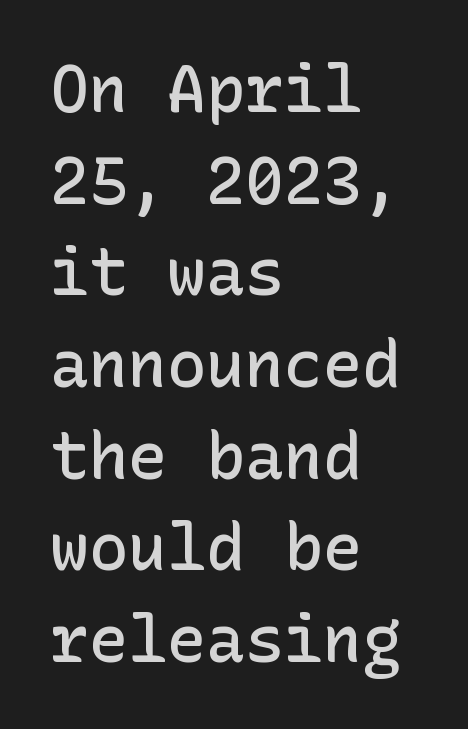
Q: Is the text bold? A: Semi-bold.
Q: Is the text italic (slanted)? A: No, it is upright.
Q: Is the typeface a serif or a sans-serif typeface? A: Sans-serif.
Q: Is the text underlined? A: No.
Q: How is the paragraph aligned? A: Left-aligned.
Q: Is the spacing between letters normal or unusually wide? A: Normal.
Q: Is the spacing between lines tight, normal or loose? A: Normal.
Q: Width (condensed, normal, or wide)? A: Normal.
Q: Stroke contrast? A: Low.
Q: x-height? A: Medium.
